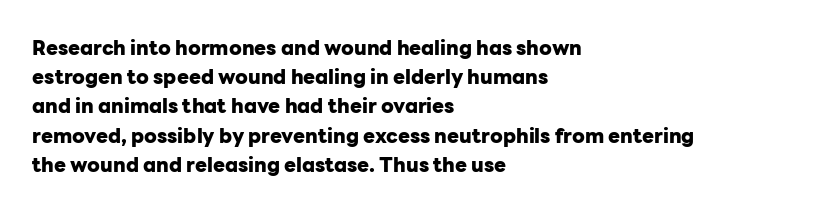
The image shows 20 px bold type, upright; set left-aligned, normal line spacing (1.46x), normal letter spacing, not underlined.
